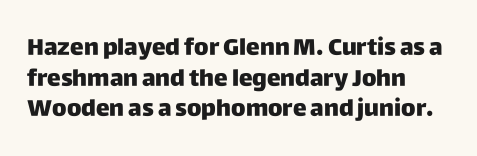
{"italic": "no", "underline": "no", "align": "left", "line_spacing": "normal", "line_spacing_ratio": 1.33, "letter_spacing": "normal", "letter_spacing_em": 0.0, "glyph_px": 23}
